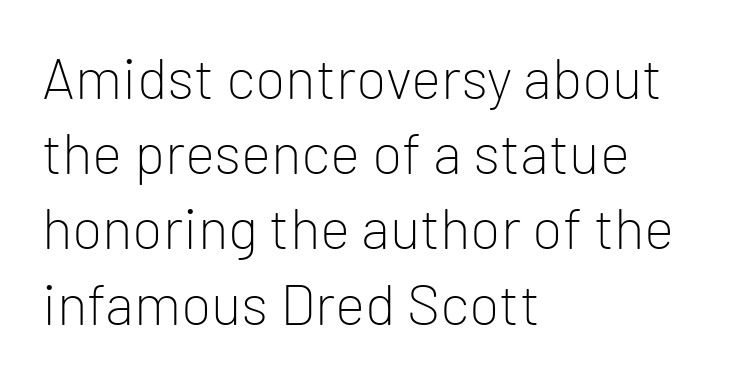
{"serif": "no", "italic": "no", "bold": "no", "weight": "light", "width": "normal", "stroke_contrast": "low", "x_height": "medium", "monospaced": "no", "underline": "no", "align": "left", "line_spacing": "normal", "line_spacing_ratio": 1.32, "letter_spacing": "normal", "letter_spacing_em": 0.0, "glyph_px": 57}
